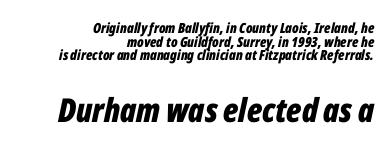
{"italic": "yes", "lean": "right", "slant_degrees": 12, "bold": "yes", "weight": "bold", "width": "condensed", "stroke_contrast": "low", "x_height": "medium", "monospaced": "no", "underline": "no", "align": "right", "line_spacing": "tight", "line_spacing_ratio": 0.98, "letter_spacing": "normal", "letter_spacing_em": 0.0, "larger_block": "second", "size_ratio": 2.36, "glyph_px": 33}
